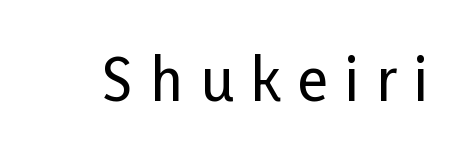
The image shows 57 px condensed sans-serif type, upright; set unusually wide letter spacing (+0.3 em), not underlined; low stroke contrast and a medium x-height.
